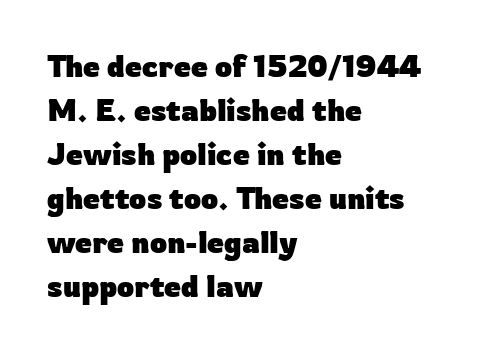
The image shows 30 px heavy sans-serif type, upright; set left-aligned, normal line spacing (1.47x), normal letter spacing, not underlined; low stroke contrast and a medium x-height.
